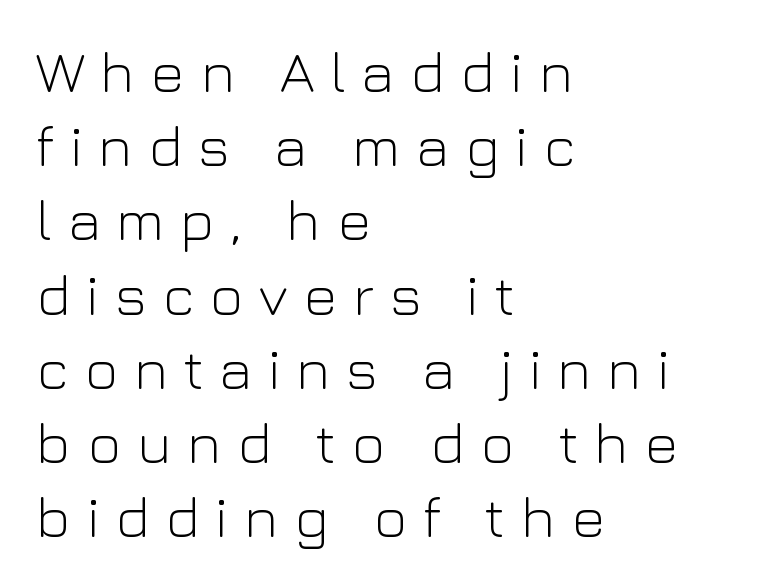
Q: Is the text bold? A: No.
Q: Is the text italic (slanted)? A: No, it is upright.
Q: Is the typeface a serif or a sans-serif typeface? A: Sans-serif.
Q: Is the text underlined? A: No.
Q: How is the paragraph aligned? A: Left-aligned.
Q: Is the spacing between letters normal or unusually wide? A: Unusually wide.
Q: Is the spacing between lines tight, normal or loose? A: Normal.
Q: Width (condensed, normal, or wide)? A: Normal.
Q: Stroke contrast? A: Low.
Q: x-height? A: Medium.
Q: Monospaced? A: No.
